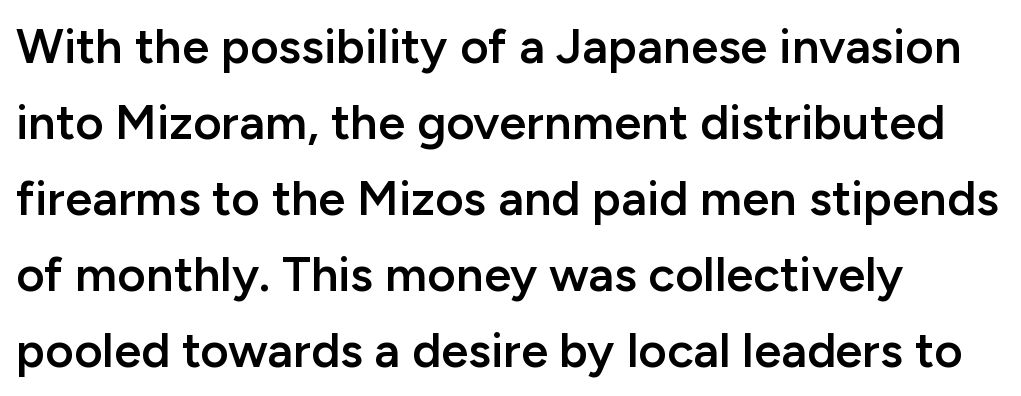
Q: Is the text bold? A: Semi-bold.
Q: Is the text italic (slanted)? A: No, it is upright.
Q: Is the typeface a serif or a sans-serif typeface? A: Sans-serif.
Q: Is the text underlined? A: No.
Q: How is the paragraph aligned? A: Left-aligned.
Q: Is the spacing between letters normal or unusually wide? A: Normal.
Q: Is the spacing between lines tight, normal or loose? A: Normal.
Q: Width (condensed, normal, or wide)? A: Normal.
Q: Stroke contrast? A: Low.
Q: x-height? A: Medium.
Q: Monospaced? A: No.
